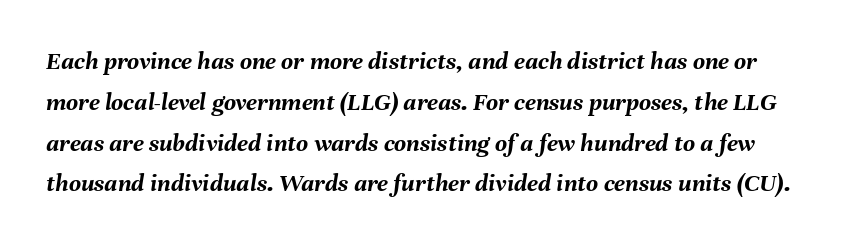
Q: Is the text bold? A: Yes.
Q: Is the text italic (slanted)? A: Yes, it leans right by about 8 degrees.
Q: Is the text underlined? A: No.
Q: Is the spacing between letters normal or unusually wide? A: Normal.
Q: Is the spacing between lines tight, normal or loose? A: Normal.
